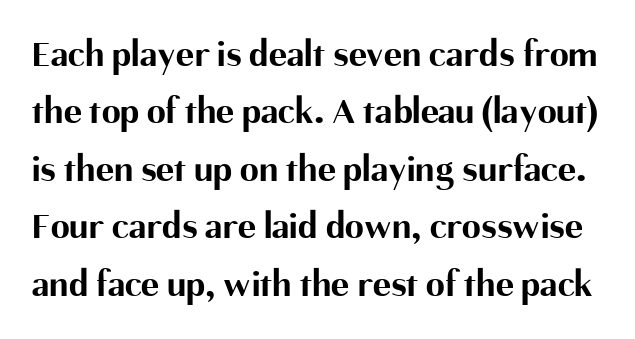
{"serif": "no", "italic": "no", "bold": "yes", "weight": "bold", "width": "normal", "stroke_contrast": "medium", "x_height": "medium", "monospaced": "no", "underline": "no", "line_spacing": "normal", "line_spacing_ratio": 1.51, "letter_spacing": "normal", "letter_spacing_em": 0.0, "glyph_px": 38}
